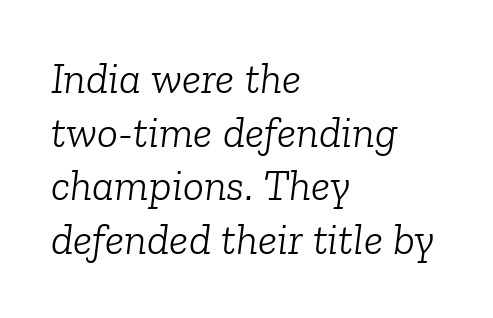
The typeface has the unassuming heft of standard copy or less. Descenders hang freely into open space. No extra tracking has been applied to these lines. Visually the block forms a straight wall on the left and a jagged coastline on the right. You can tell from the footed stems that serif type was used. Proportional: the letters do not fall into vertical columns.
